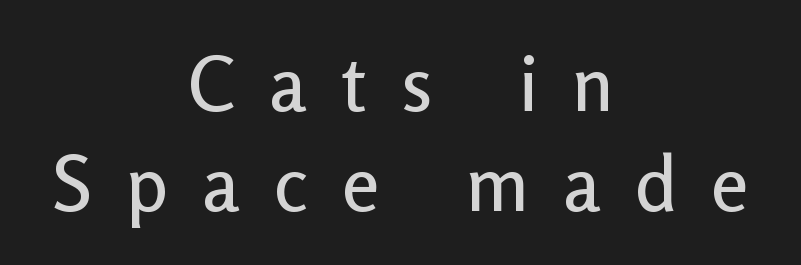
The image shows 76 px sans-serif type, upright; set centered, normal line spacing (1.31x), unusually wide letter spacing (+0.45 em), not underlined; low stroke contrast and a medium x-height.
